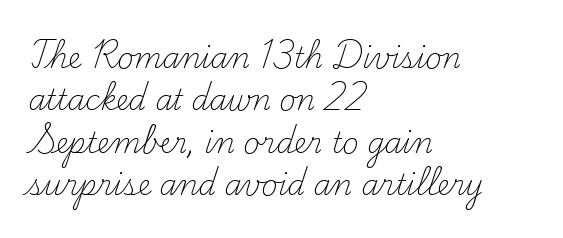
Each stroke keeps to a modest, everyday thickness or less. The face used here is rendered with its standard letterfit. The baseline area is clear.
